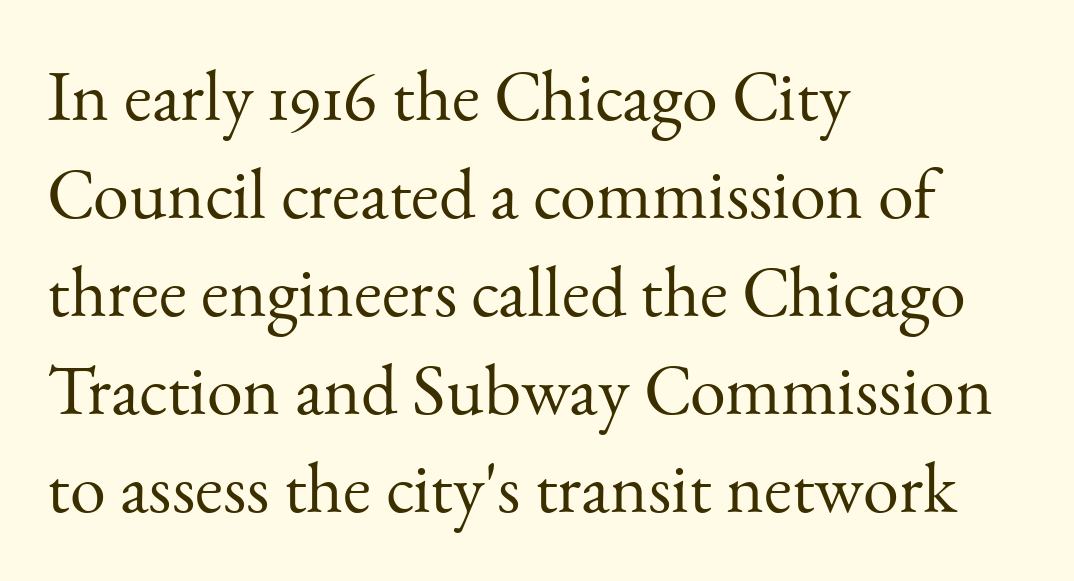
The image shows 72 px light serif type, upright; set left-aligned, normal line spacing (1.36x), normal letter spacing, not underlined; medium stroke contrast and a small x-height.
